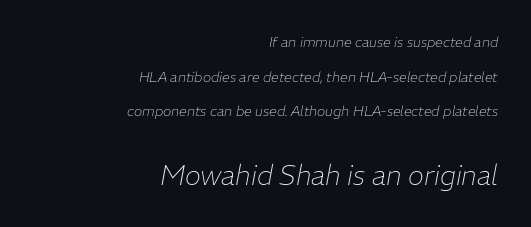
The image shows 27 px text type, italic (leaning right); set right-aligned, loose line spacing (2.47x), normal letter spacing, not underlined; the second (bottom) block is 1.93x larger.
